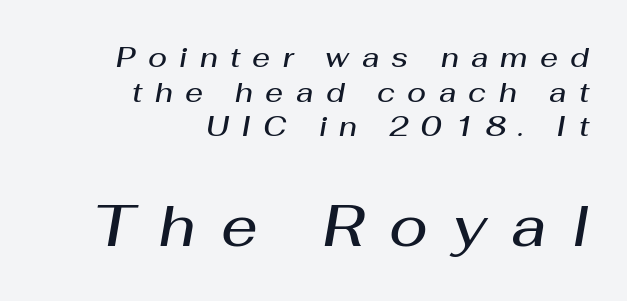
Q: Is the text bold? A: Semi-bold.
Q: Is the text italic (slanted)? A: Yes, it leans right by about 10 degrees.
Q: Is the text underlined? A: No.
Q: How is the paragraph aligned? A: Right-aligned.
Q: Is the spacing between letters normal or unusually wide? A: Unusually wide.
Q: Which block of text is set in a larger size, the first (top) or the second (bottom)? A: The second (bottom) one.
Q: Width (condensed, normal, or wide)? A: Normal.
Q: Stroke contrast? A: Medium.
Q: x-height? A: Medium.
Q: Monospaced? A: No.
